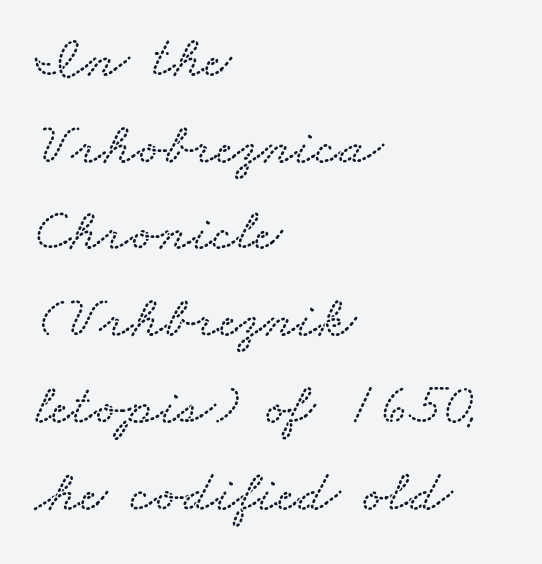
Q: Is the text underlined? A: No.
Q: How is the paragraph aligned? A: Left-aligned.
Q: Is the spacing between letters normal or unusually wide? A: Normal.
Q: Is the spacing between lines tight, normal or loose? A: Normal.
Q: Width (condensed, normal, or wide)? A: Wide.
Q: Stroke contrast? A: Low.
Q: x-height? A: Small.
Q: Monospaced? A: No.
